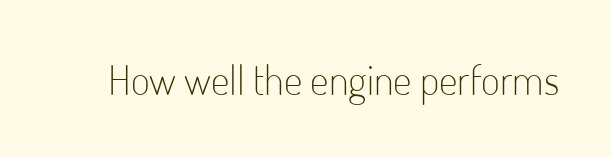
Q: Is the text bold? A: No.
Q: Is the text italic (slanted)? A: No, it is upright.
Q: Is the typeface a serif or a sans-serif typeface? A: Sans-serif.
Q: Is the text underlined? A: No.
Q: Is the spacing between letters normal or unusually wide? A: Normal.
Q: Width (condensed, normal, or wide)? A: Condensed.
Q: Stroke contrast? A: Low.
Q: x-height? A: Small.
Q: Monospaced? A: No.
